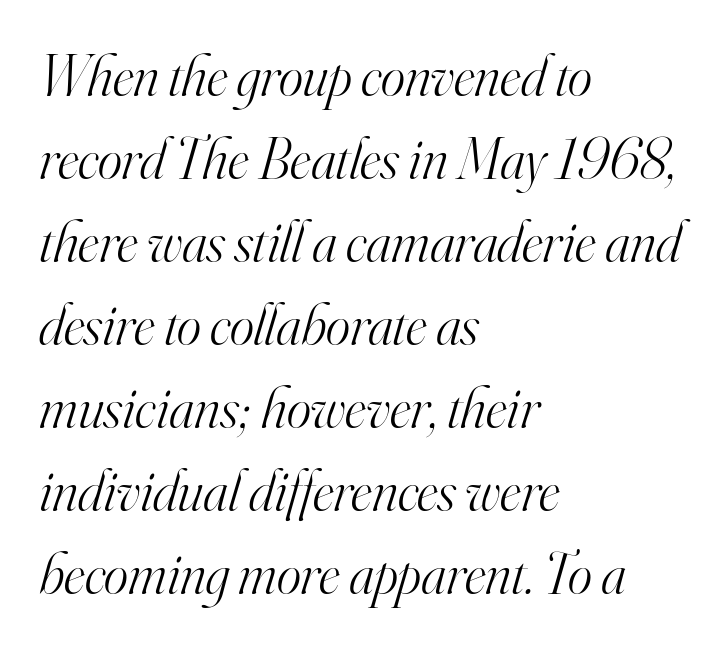
The image shows 58 px light serif type, italic (leaning right); set left-aligned, normal line spacing (1.43x), normal letter spacing, not underlined; high stroke contrast and a small x-height.
